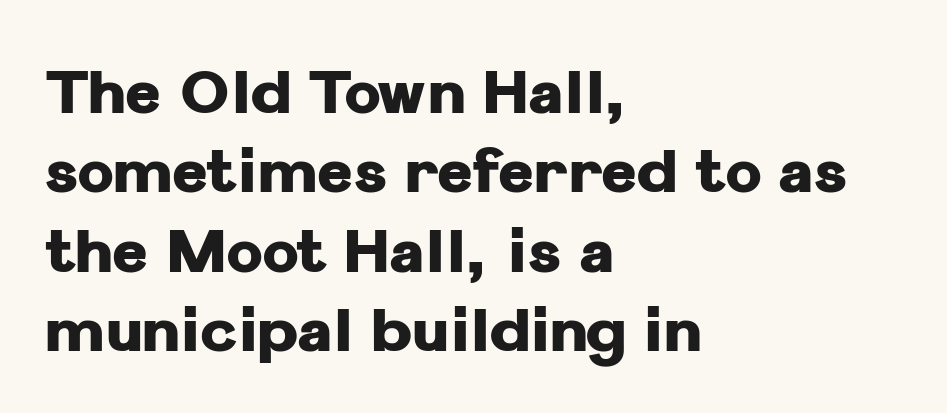
These lines sit exactly where default settings would place them. Note: no serifs on the glyphs. No word sits above an underline. Standard letterfit; no display-style spreading of the glyphs. The lines are quadded left. Typesetter's note: full bold, strokes at maximum text heaviness.
